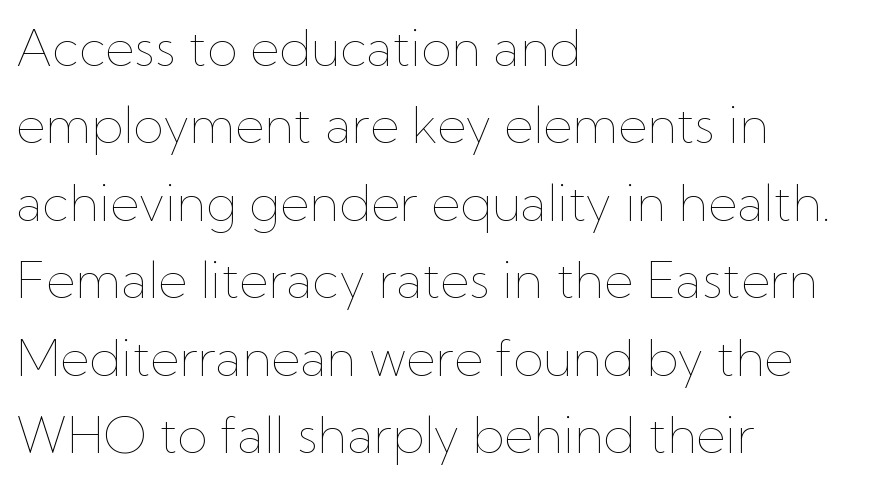
Q: Is the text bold? A: No.
Q: Is the text italic (slanted)? A: No, it is upright.
Q: Is the text underlined? A: No.
Q: How is the paragraph aligned? A: Left-aligned.
Q: Is the spacing between letters normal or unusually wide? A: Normal.
Q: Is the spacing between lines tight, normal or loose? A: Normal.
Q: Width (condensed, normal, or wide)? A: Normal.
Q: Stroke contrast? A: Low.
Q: x-height? A: Medium.
Q: Monospaced? A: No.
